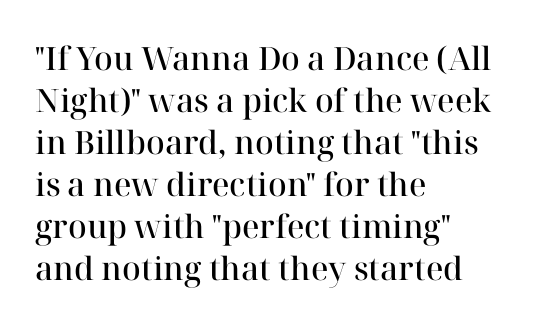
This sample uses plain, unmodified letter spacing. Casual observation: everything's shoved over to the left. Notice the strokes are somewhat thickened but not fully heavy: this is a semibold. Does the leading feel generous? No, just average. Is there any slant? The stems are plumb. The zone under the glyphs is completely vacant.
